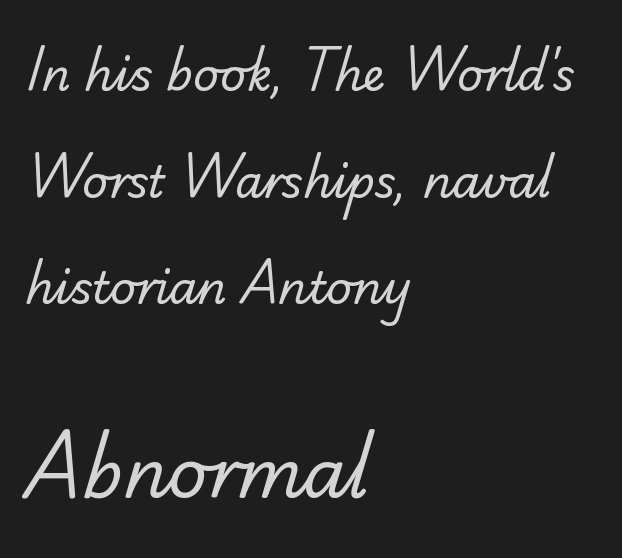
{"serif": "no", "bold": "no", "weight": "regular", "width": "normal", "stroke_contrast": "low", "x_height": "small", "monospaced": "no", "underline": "no", "align": "left", "line_spacing": "loose", "line_spacing_ratio": 2.37, "letter_spacing": "normal", "letter_spacing_em": 0.0, "larger_block": "second", "size_ratio": 1.51, "glyph_px": 68}
